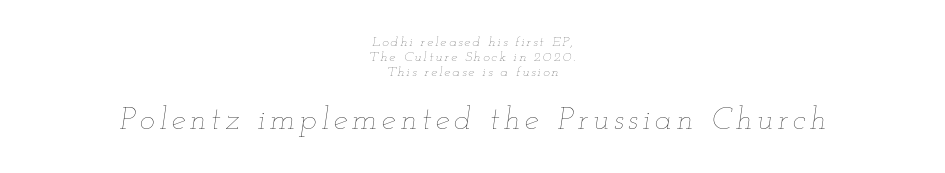
The image shows 32 px thin, wide type, italic (leaning right); set centered, tight line spacing (1.06x), not underlined; the second (bottom) block is 2.29x larger; low stroke contrast and a small x-height.
